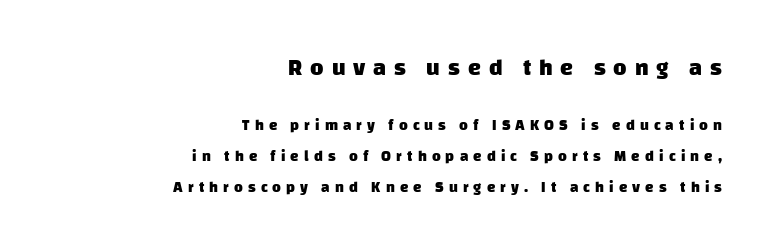
{"bold": "yes", "underline": "no", "align": "right", "line_spacing": "loose", "line_spacing_ratio": 2.04, "letter_spacing": "wide", "letter_spacing_em": 0.34, "larger_block": "first", "size_ratio": 1.53, "glyph_px": 23}
